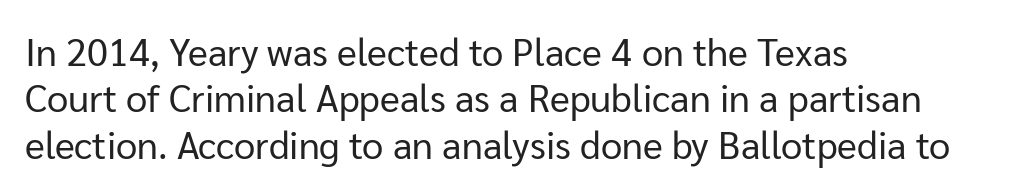
Inter-character spacing is left at the font's built-in metrics. Left-aligned paragraph, ragged on the right. The passage shown is typed in a proportional face where columns would drift. Grotesque or geometric, the face here clearly has no serifs. Characters remain perfectly vertical along every line.
